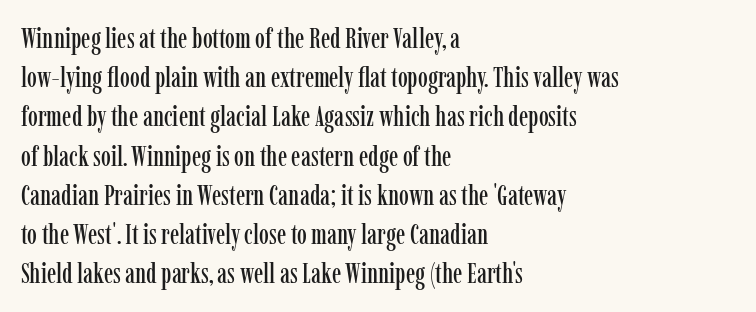
The image shows 28 px condensed serif type, upright; set left-aligned, normal line spacing (1.4x), normal letter spacing, not underlined; low stroke contrast and a medium x-height.
